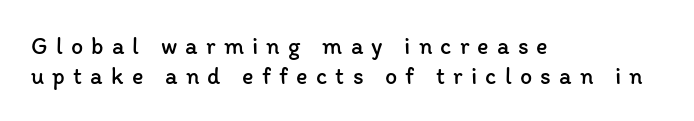
Q: Is the text bold? A: No.
Q: Is the text italic (slanted)? A: No, it is upright.
Q: Is the text underlined? A: No.
Q: How is the paragraph aligned? A: Left-aligned.
Q: Is the spacing between letters normal or unusually wide? A: Unusually wide.
Q: Is the spacing between lines tight, normal or loose? A: Normal.
